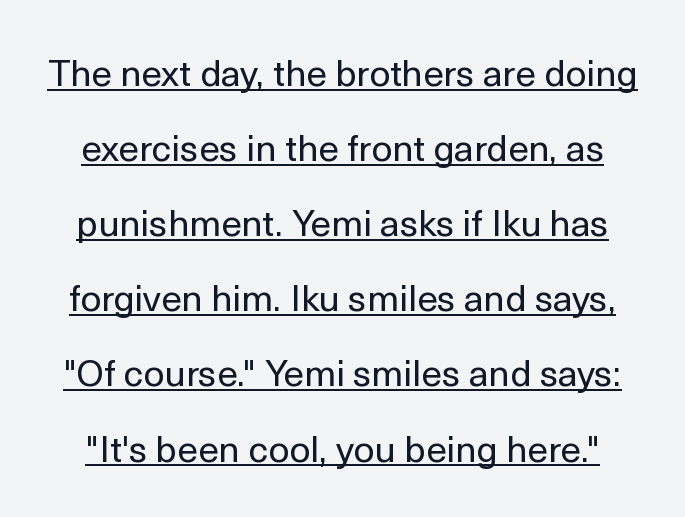
{"serif": "no", "italic": "no", "bold": "no", "weight": "regular", "width": "normal", "x_height": "medium", "monospaced": "no", "underline": "yes", "line_spacing": "loose", "line_spacing_ratio": 2.03, "letter_spacing": "normal", "letter_spacing_em": 0.0, "glyph_px": 37}
